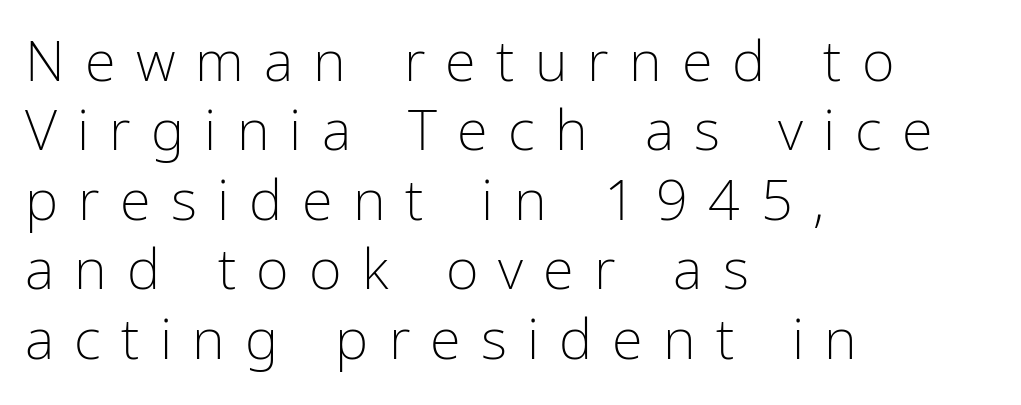
The image shows 56 px light, condensed sans-serif type, upright; set left-aligned, line spacing 1.24x, unusually wide letter spacing (+0.36 em), not underlined; low stroke contrast and a medium x-height.
